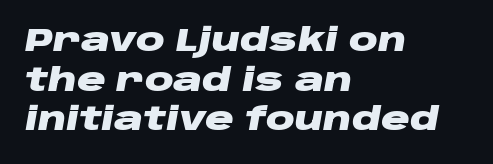
The face used here is proportionally spaced, like ordinary book or web type. This rendering leaves character spacing at its baseline value. Each line starts at the same left margin while the right side varies. The lettering tilts uniformly, giving the passage an italic look. The zone under the glyphs is completely vacant.
